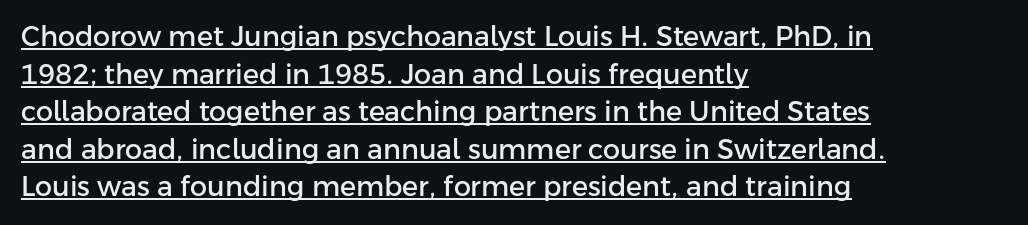
Q: Is the text italic (slanted)? A: No, it is upright.
Q: Is the text underlined? A: Yes.
Q: How is the paragraph aligned? A: Left-aligned.
Q: Is the spacing between letters normal or unusually wide? A: Normal.
Q: Is the spacing between lines tight, normal or loose? A: Normal.
